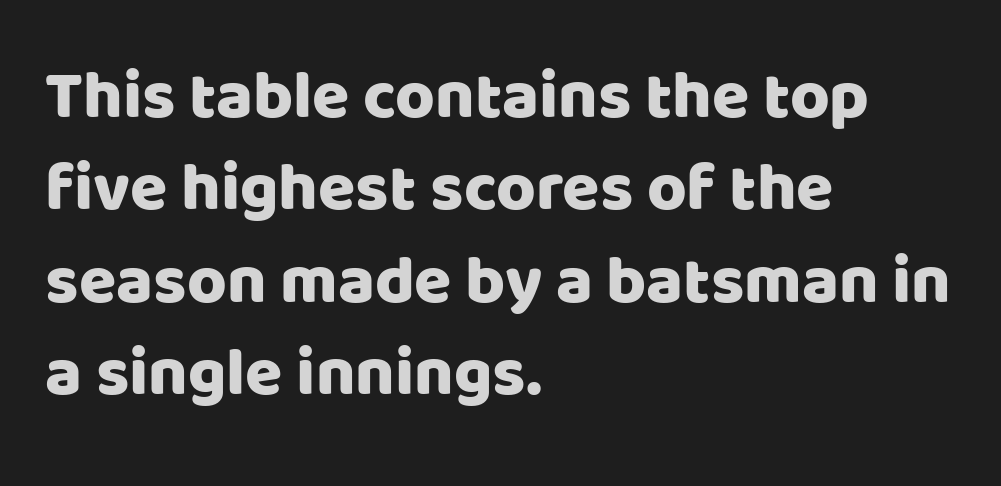
The image shows 68 px sans-serif type, upright; set left-aligned, normal line spacing (1.36x), normal letter spacing, not underlined; low stroke contrast and a large x-height.
